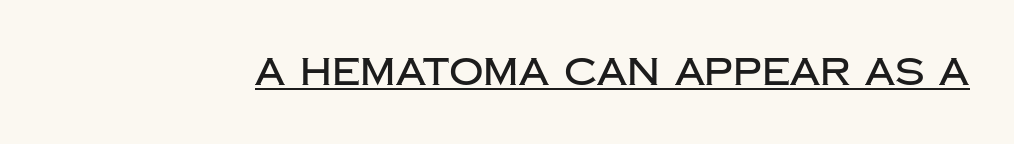
The lettering is marked with a stroke running underneath it. Tall strokes in this sample are plumb rather than angled. Is this a fixed-width face? No — the glyphs have proportional, varying widths. This sample uses plain, unmodified letter spacing. To sum up the face: it is a sans, with no serifs.
